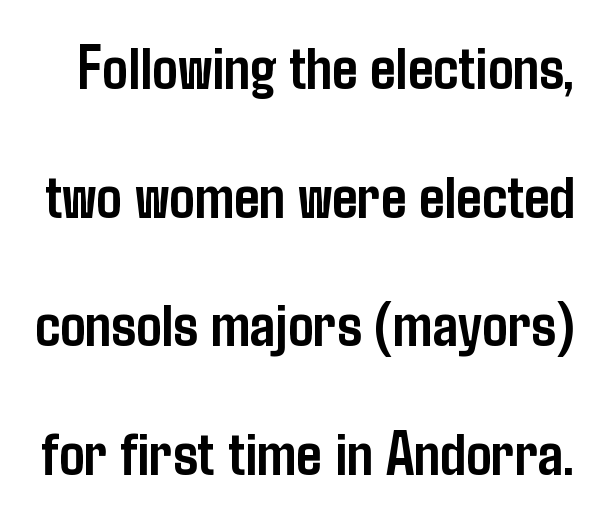
The image shows 63 px semibold, condensed sans-serif type, upright; set loose line spacing (2.04x), normal letter spacing, not underlined; low stroke contrast and a medium x-height.
